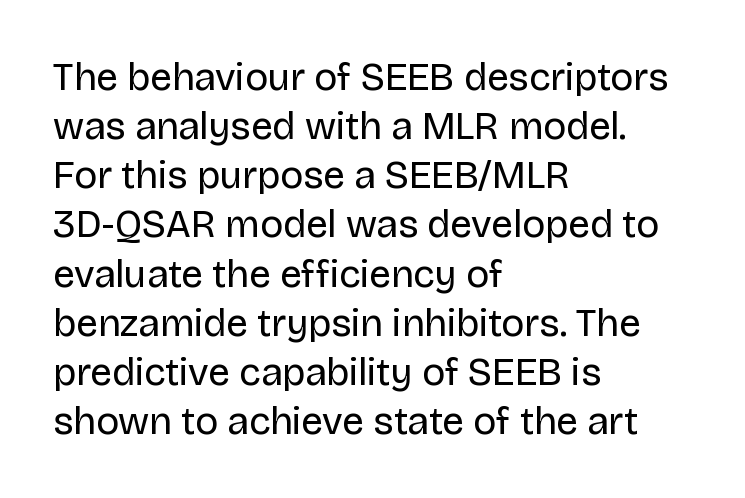
The image shows 39 px regular-weight sans-serif type, upright; set left-aligned, normal line spacing (1.26x), normal letter spacing, not underlined; low stroke contrast and a large x-height.
